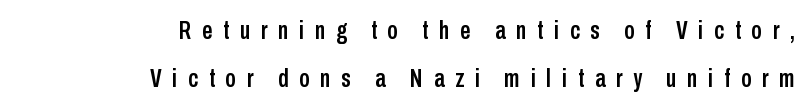
The image shows 26 px text type, upright; set right-aligned, line spacing 1.84x, unusually wide letter spacing (+0.41 em), not underlined.
